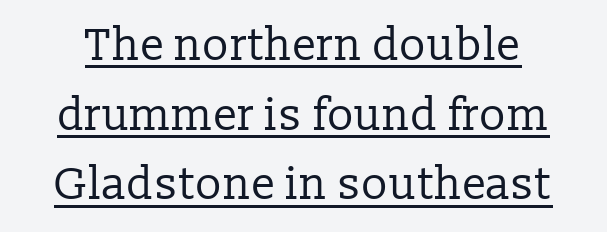
Note the varied advance widths — an 'i' is clearly narrower than an 'm'. The font's upright variant was chosen for this text. Between one letter and the next there's only the usual sliver of space. On a weight scale, this lands at 450 or below. The space between consecutive lines is moderate.
